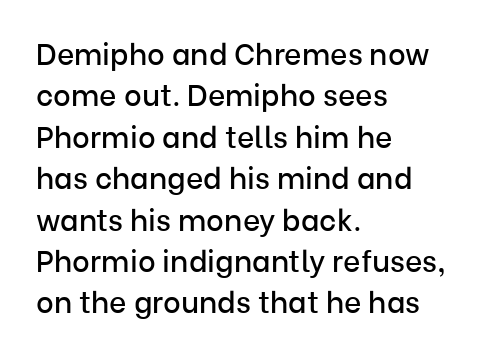
Q: Is the text italic (slanted)? A: No, it is upright.
Q: Is the typeface a serif or a sans-serif typeface? A: Sans-serif.
Q: Is the text underlined? A: No.
Q: How is the paragraph aligned? A: Left-aligned.
Q: Is the spacing between letters normal or unusually wide? A: Normal.
Q: Is the spacing between lines tight, normal or loose? A: Normal.
Q: Width (condensed, normal, or wide)? A: Normal.
Q: Stroke contrast? A: Low.
Q: x-height? A: Medium.
Q: Monospaced? A: No.
